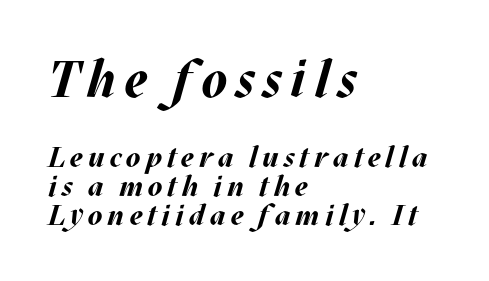
The image shows 51 px bold type, italic (leaning right); set left-aligned, tight line spacing (0.99x), not underlined; the first (top) block is 1.76x larger; medium stroke contrast and a large x-height.
